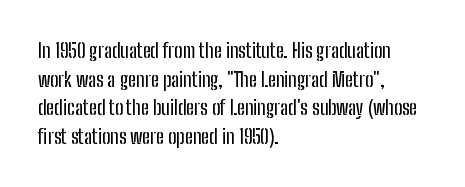
The image shows 20 px text type, upright; set left-aligned, normal line spacing (1.43x), normal letter spacing, not underlined.
